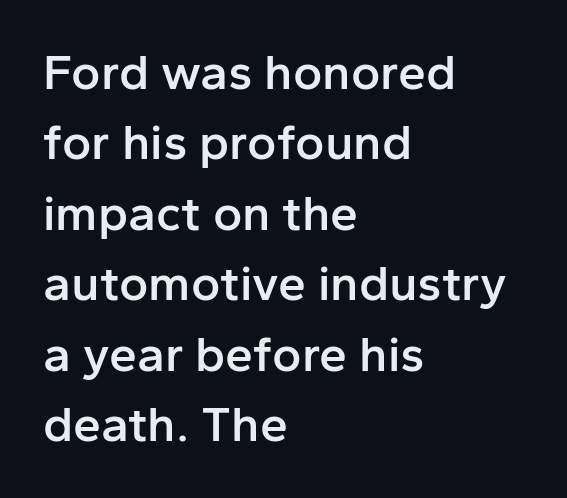
Q: Is the text bold? A: Semi-bold.
Q: Is the text italic (slanted)? A: No, it is upright.
Q: Is the typeface a serif or a sans-serif typeface? A: Sans-serif.
Q: Is the text underlined? A: No.
Q: How is the paragraph aligned? A: Left-aligned.
Q: Is the spacing between letters normal or unusually wide? A: Normal.
Q: Is the spacing between lines tight, normal or loose? A: Normal.
Q: Width (condensed, normal, or wide)? A: Normal.
Q: Stroke contrast? A: Low.
Q: x-height? A: Medium.
Q: Monospaced? A: No.
